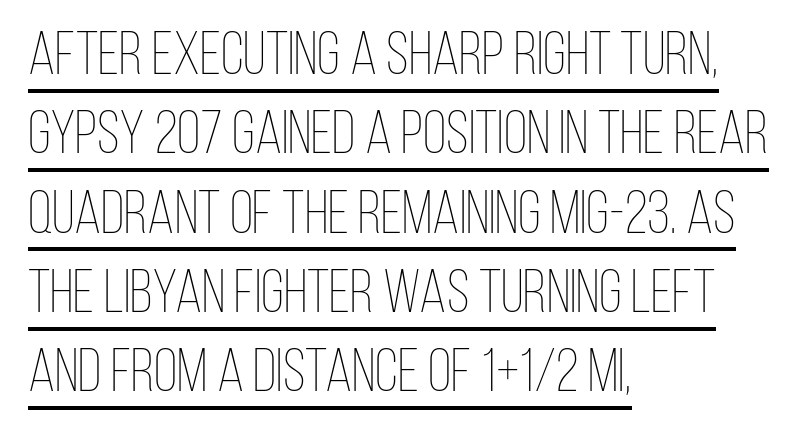
{"italic": "no", "bold": "no", "weight": "thin", "width": "condensed", "stroke_contrast": "low", "x_height": "large", "monospaced": "no", "underline": "yes", "align": "left", "line_spacing": "normal", "line_spacing_ratio": 1.3, "letter_spacing": "normal", "letter_spacing_em": 0.0, "glyph_px": 61}
